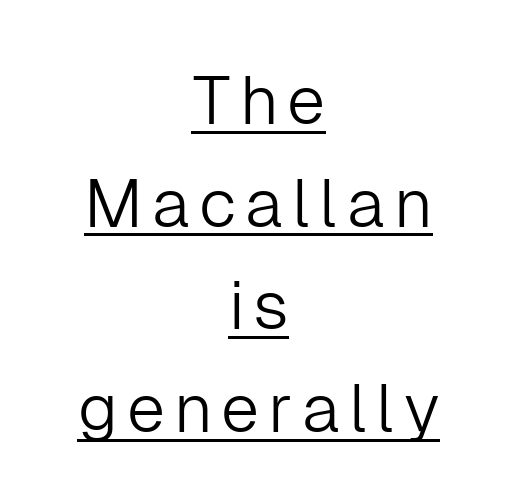
Nope, not italic — everything's standing straight. Notice how the passage keeps no hard edge, just a central spine. Caption: face not bold, strokes unweighted. The font family rendered here belongs to the sans-serif group.
